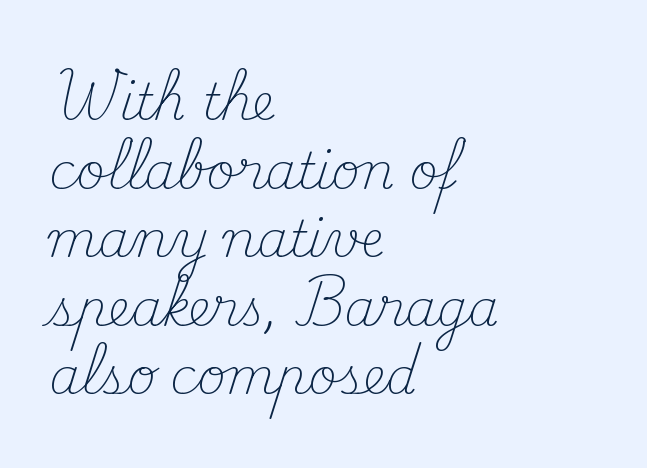
{"serif": "yes", "bold": "no", "weight": "light", "width": "normal", "stroke_contrast": "medium", "x_height": "small", "monospaced": "no", "underline": "no", "align": "left", "line_spacing": "normal", "line_spacing_ratio": 1.4, "letter_spacing": "normal", "letter_spacing_em": 0.0, "glyph_px": 49}
